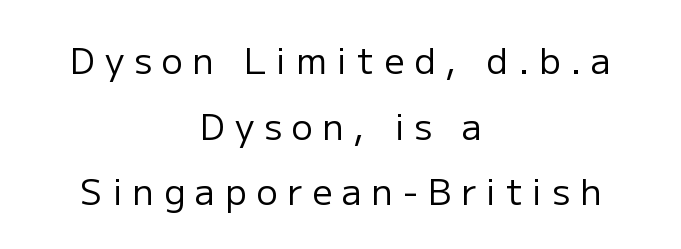
Does extra space separate the letters? Yes, quite a lot of it. Stroke mass is kept to a normal reading level or below. Anything drawn beneath the words? Only blank space. Nothing sits at the stroke ends, so this counts as sans-serif. Spacing verdict: proportional, widths tailored to each character.
